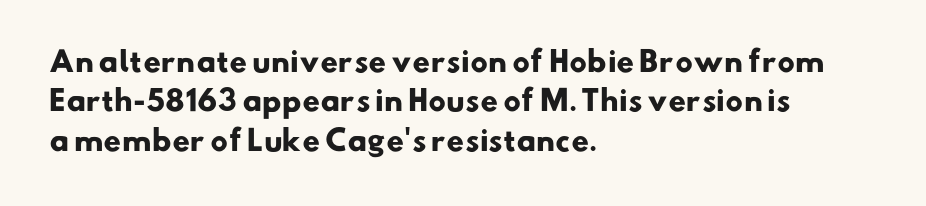
{"serif": "no", "bold": "yes", "weight": "heavy", "width": "normal", "stroke_contrast": "low", "x_height": "small", "monospaced": "no", "underline": "no", "align": "left", "line_spacing": "normal", "line_spacing_ratio": 1.41, "letter_spacing": "normal", "letter_spacing_em": 0.0, "glyph_px": 28}
